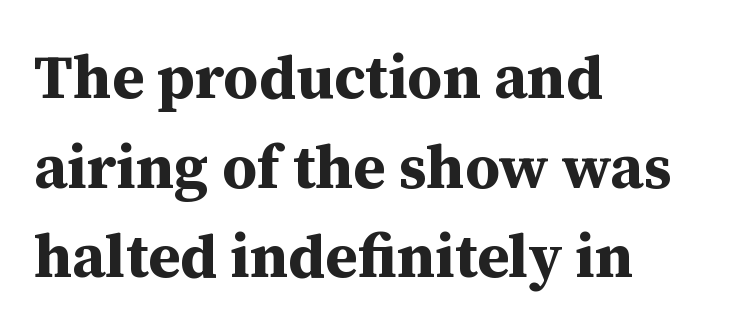
Q: Is the text bold? A: Yes.
Q: Is the text italic (slanted)? A: No, it is upright.
Q: Is the typeface a serif or a sans-serif typeface? A: Serif.
Q: Is the text underlined? A: No.
Q: How is the paragraph aligned? A: Left-aligned.
Q: Is the spacing between letters normal or unusually wide? A: Normal.
Q: Is the spacing between lines tight, normal or loose? A: Normal.
Q: Width (condensed, normal, or wide)? A: Normal.
Q: Stroke contrast? A: Medium.
Q: x-height? A: Medium.
Q: Monospaced? A: No.
